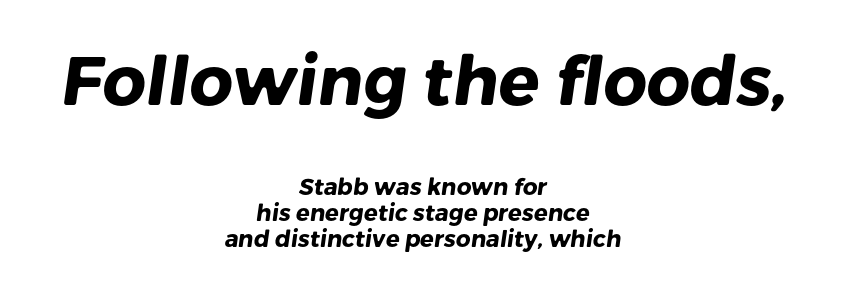
{"serif": "no", "bold": "yes", "weight": "heavy", "width": "normal", "stroke_contrast": "low", "x_height": "medium", "monospaced": "no", "underline": "no", "align": "center", "line_spacing": "tight", "line_spacing_ratio": 1.15, "letter_spacing": "normal", "letter_spacing_em": 0.0, "larger_block": "first", "size_ratio": 2.96, "glyph_px": 68}
